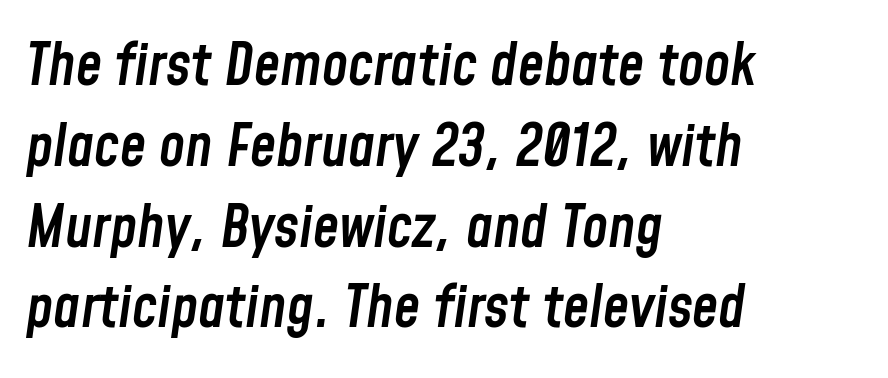
If you drew a ruler down the left edge, every line would touch it. The face used here is proportionally spaced, like ordinary book or web type. The line-height multiplier appears to be the usual default. Does the weight exceed regular? Yes, but only to semibold. The glyphs are unaccompanied by any horizontal stroke below them. Compared with ordinary roman type, these characters are visibly tilted.
